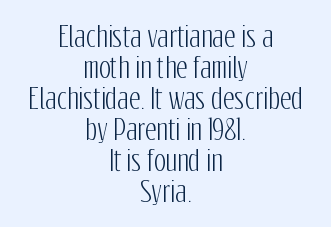
Glance below the letters and you will spot only blank space. Reading down the block, each line starts at a different indent, mirrored at its end. Look at the bottom of the vertical strokes: they stop flat, with no serifs. This block would grow much taller if given ordinary leading; it's compressed now. The face used here is rendered with its standard letterfit. Unlike italic type, these characters show no tilt at all.
